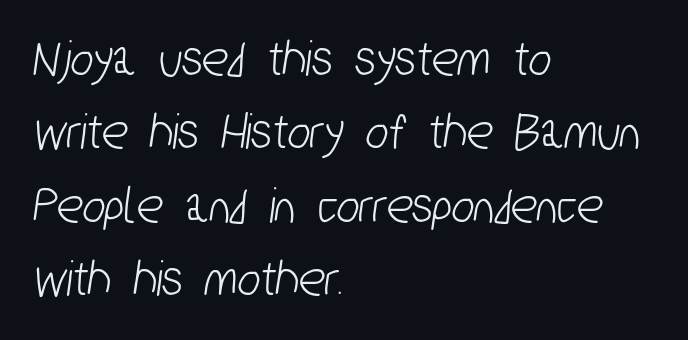
A sans-serif font was chosen for this passage. Clear beneath every line of the passage. The space between consecutive lines is moderate. Left-aligned paragraph, ragged on the right.
